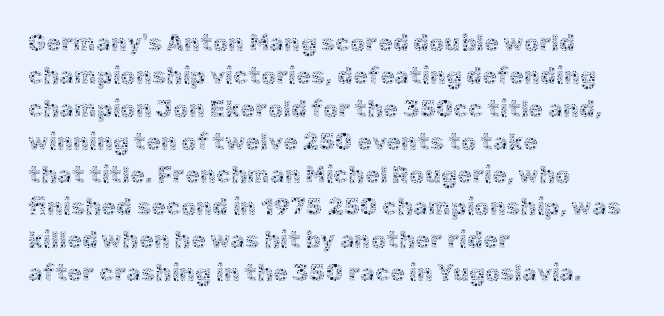
{"italic": "no", "bold": "no", "underline": "no", "align": "left", "line_spacing": "normal", "line_spacing_ratio": 1.37, "letter_spacing": "normal", "letter_spacing_em": 0.0, "glyph_px": 24}
